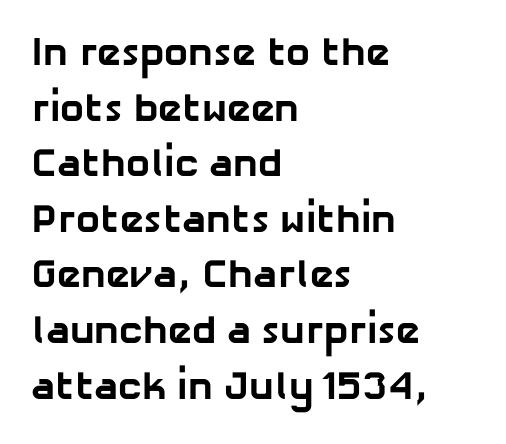
Q: Is the text bold? A: Yes.
Q: Is the typeface a serif or a sans-serif typeface? A: Sans-serif.
Q: Is the text underlined? A: No.
Q: How is the paragraph aligned? A: Left-aligned.
Q: Is the spacing between letters normal or unusually wide? A: Normal.
Q: Is the spacing between lines tight, normal or loose? A: Normal.
Q: Width (condensed, normal, or wide)? A: Normal.
Q: Stroke contrast? A: Low.
Q: x-height? A: Medium.
Q: Monospaced? A: No.
